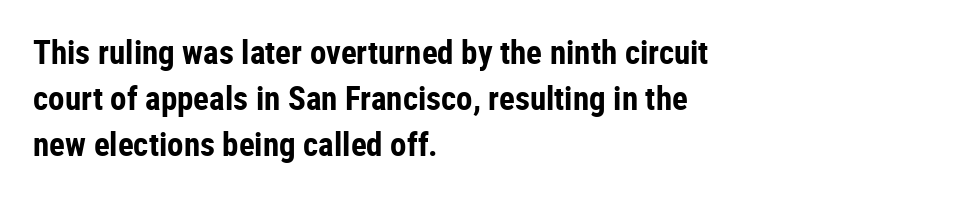
{"serif": "no", "italic": "no", "bold": "yes", "weight": "bold", "width": "condensed", "stroke_contrast": "low", "x_height": "medium", "monospaced": "no", "underline": "no", "align": "left", "line_spacing": "normal", "line_spacing_ratio": 1.4, "letter_spacing": "normal", "letter_spacing_em": 0.0, "glyph_px": 33}
